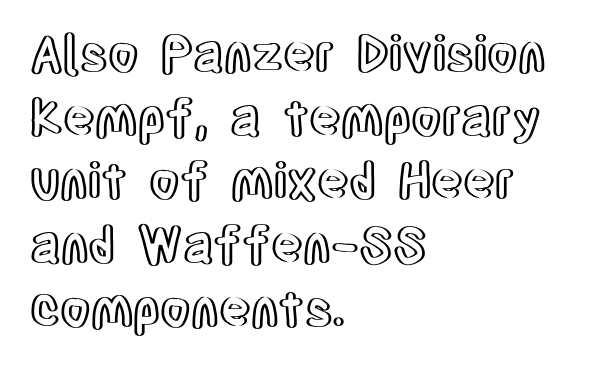
The gaps between neighbouring characters are ordinary and unremarkable. Nobody drew a line under any word here. The paragraph shown leans on its left margin. Varying glyph widths throughout — classic text-font behaviour.
